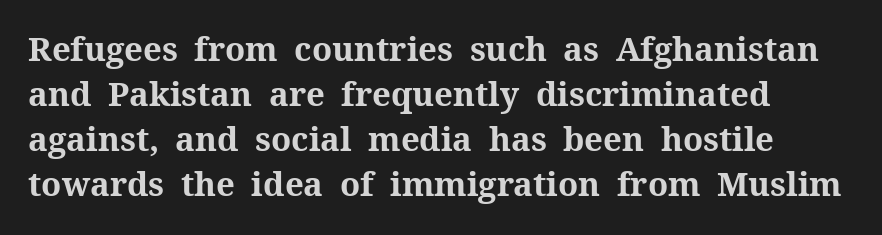
The image shows 33 px bold serif type, upright; set left-aligned, normal line spacing (1.36x), normal letter spacing, not underlined; medium stroke contrast and a medium x-height.
